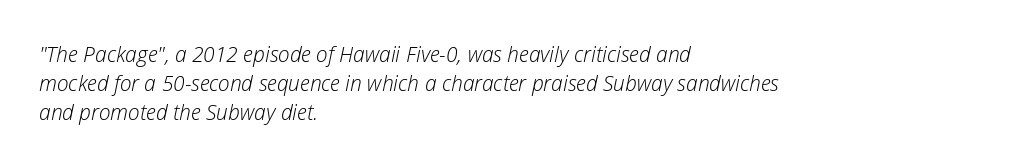
Q: Is the text bold? A: No.
Q: Is the text italic (slanted)? A: Yes, it leans right by about 12 degrees.
Q: Is the text underlined? A: No.
Q: How is the paragraph aligned? A: Left-aligned.
Q: Is the spacing between letters normal or unusually wide? A: Normal.
Q: Is the spacing between lines tight, normal or loose? A: Normal.
